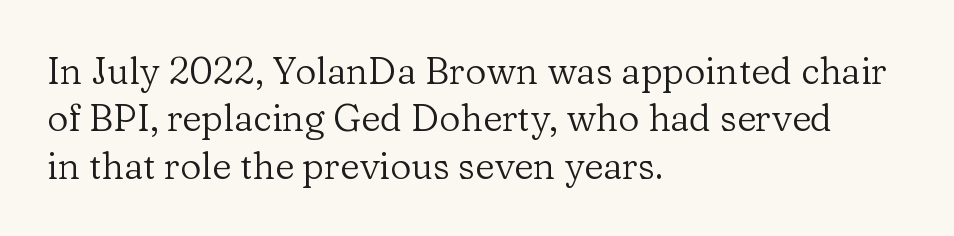
The letters stand straight up with perfectly vertical stems. Font category for this specimen: serif. The letterforms sit shoulder to shoulder at normal distance. These lines stack with their left ends in a neat column. This rendering features lettering with no underline.
